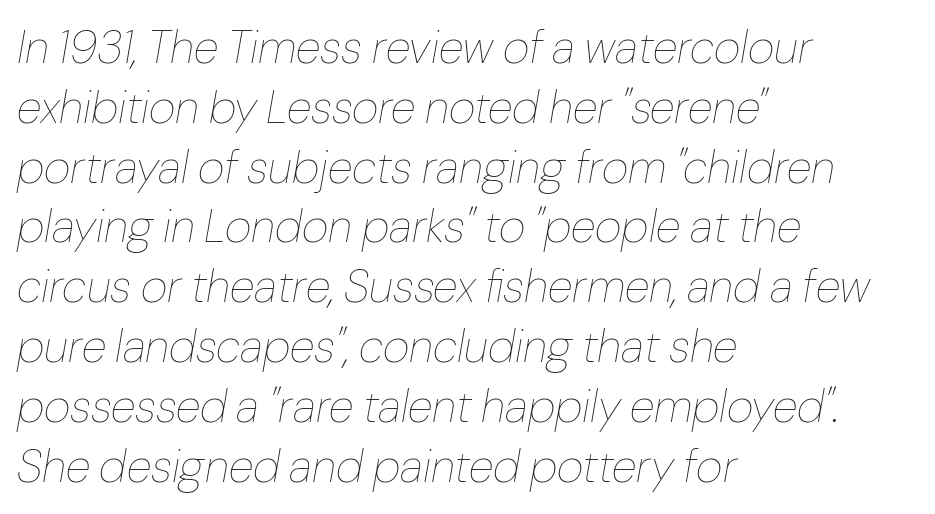
The image shows 46 px thin type, italic (leaning right); set left-aligned, normal line spacing (1.3x), normal letter spacing, not underlined; low stroke contrast and a medium x-height.
